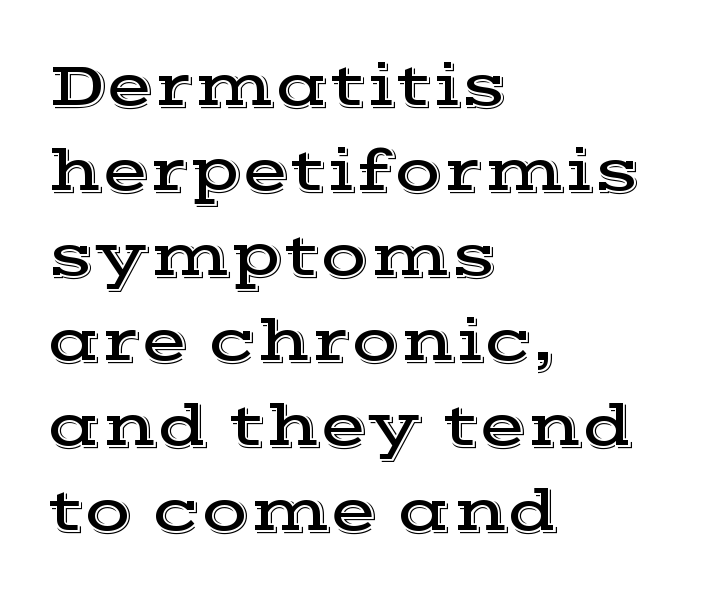
The passage shown is typeset with a serif family. Nobody drew a line under any word here. This sample is left-justified, so line endings fall wherever the words run out. Varying glyph widths throughout — classic text-font behaviour. Whoever set this chose a conventional vertical rhythm. Default kerning and tracking; the words read as compact shapes.
